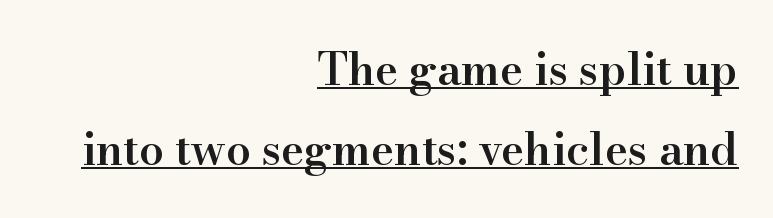
{"serif": "yes", "italic": "no", "bold": "semi", "weight": "semibold", "width": "normal", "stroke_contrast": "high", "x_height": "small", "monospaced": "no", "underline": "yes", "align": "right", "line_spacing_ratio": 1.81, "letter_spacing": "normal", "letter_spacing_em": 0.0, "glyph_px": 44}
